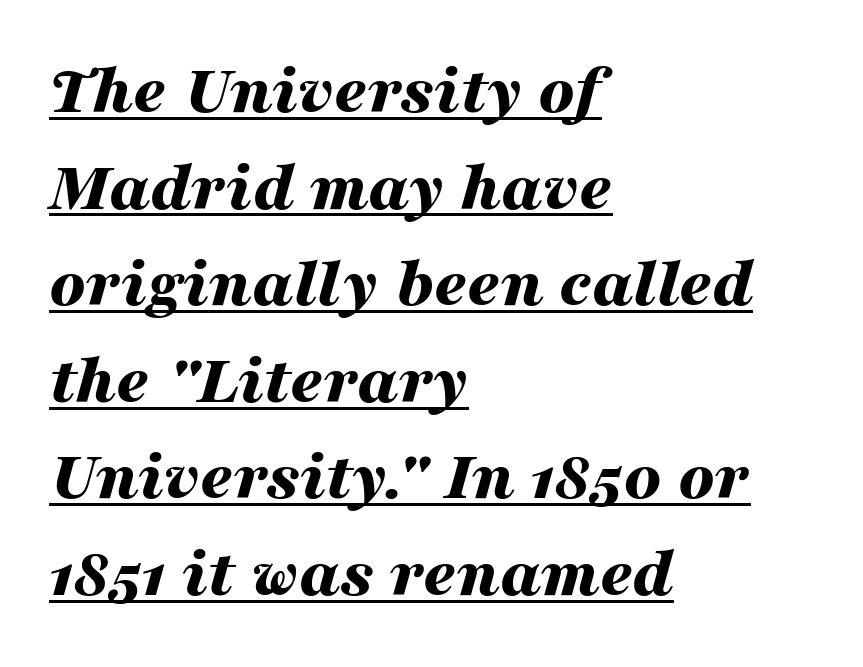
{"italic": "yes", "lean": "right", "slant_degrees": 16, "bold": "yes", "weight": "bold", "width": "wide", "stroke_contrast": "medium", "x_height": "medium", "monospaced": "no", "underline": "yes", "align": "left", "line_spacing": "normal", "line_spacing_ratio": 1.36, "letter_spacing": "normal", "letter_spacing_em": 0.0, "glyph_px": 71}
